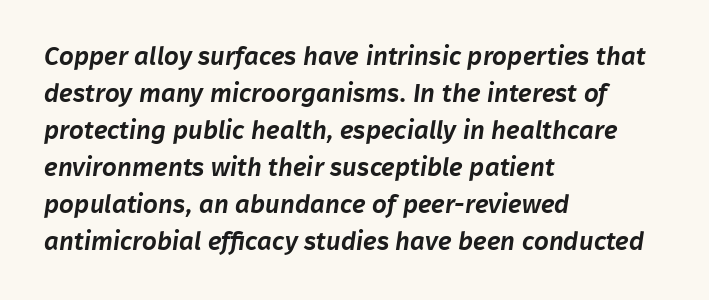
Q: Is the text underlined? A: No.
Q: How is the paragraph aligned? A: Left-aligned.
Q: Is the spacing between letters normal or unusually wide? A: Normal.
Q: Is the spacing between lines tight, normal or loose? A: Normal.
